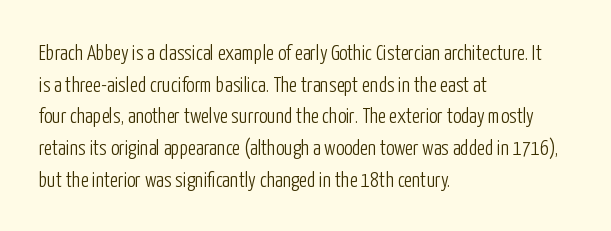
Q: Is the text bold? A: No.
Q: Is the text italic (slanted)? A: No, it is upright.
Q: Is the text underlined? A: No.
Q: How is the paragraph aligned? A: Left-aligned.
Q: Is the spacing between letters normal or unusually wide? A: Normal.
Q: Is the spacing between lines tight, normal or loose? A: Normal.
